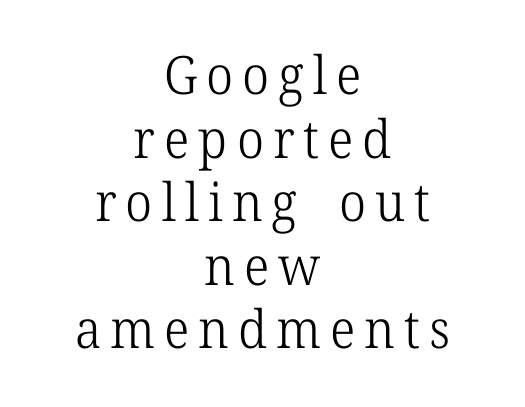
Q: Is the text bold? A: No.
Q: Is the text italic (slanted)? A: No, it is upright.
Q: Is the typeface a serif or a sans-serif typeface? A: Serif.
Q: Is the text underlined? A: No.
Q: How is the paragraph aligned? A: Centered.
Q: Width (condensed, normal, or wide)? A: Normal.
Q: Stroke contrast? A: Low.
Q: x-height? A: Medium.
Q: Monospaced? A: No.
